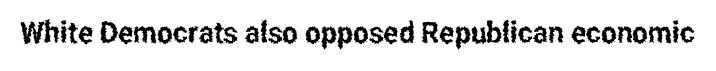
Q: Is the text italic (slanted)? A: No, it is upright.
Q: Is the typeface a serif or a sans-serif typeface? A: Sans-serif.
Q: Is the text underlined? A: No.
Q: Is the spacing between letters normal or unusually wide? A: Normal.
Q: Width (condensed, normal, or wide)? A: Condensed.
Q: Stroke contrast? A: Low.
Q: x-height? A: Medium.
Q: Monospaced? A: No.
